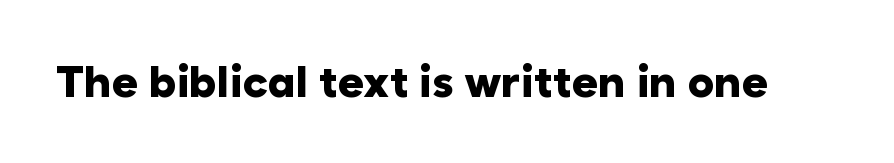
{"serif": "no", "italic": "no", "bold": "yes", "weight": "heavy", "width": "normal", "stroke_contrast": "low", "x_height": "medium", "monospaced": "no", "underline": "no", "letter_spacing": "normal", "letter_spacing_em": 0.0, "glyph_px": 44}
